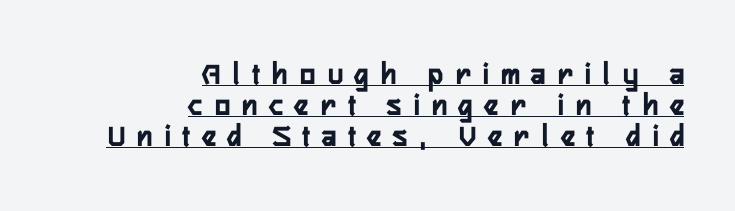
The image shows 32 px condensed sans-serif type, upright; set right-aligned, tight line spacing (0.97x), unusually wide letter spacing (+0.38 em), underlined; low stroke contrast and a medium x-height.
